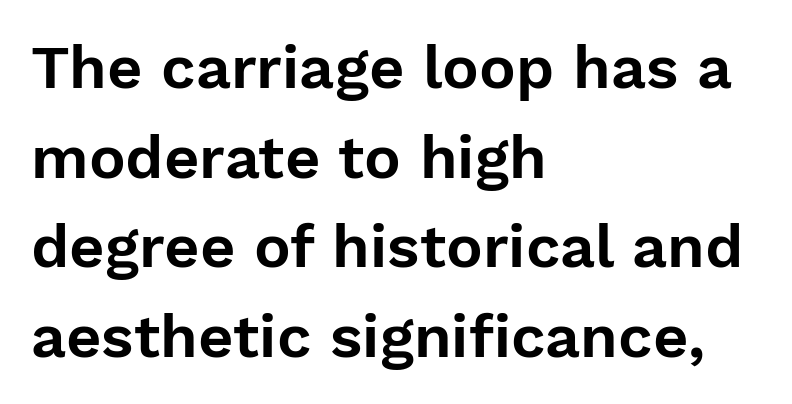
Q: Is the text italic (slanted)? A: No, it is upright.
Q: Is the typeface a serif or a sans-serif typeface? A: Sans-serif.
Q: Is the text underlined? A: No.
Q: How is the paragraph aligned? A: Left-aligned.
Q: Is the spacing between letters normal or unusually wide? A: Normal.
Q: Is the spacing between lines tight, normal or loose? A: Normal.
Q: Width (condensed, normal, or wide)? A: Normal.
Q: Stroke contrast? A: Low.
Q: x-height? A: Medium.
Q: Monospaced? A: No.
